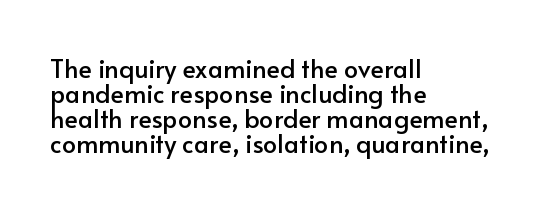
How are the letters spaced? Ordinarily, with no added tracking. Is there much room between lines? No — they nearly touch. Has an underline been added? It has not. Posture: vertical. This rendering uses left alignment, leaving the right contour irregular.
